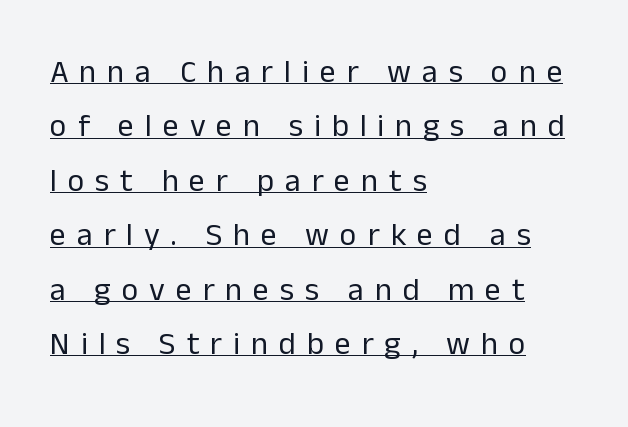
The image shows 32 px regular-weight sans-serif type, upright; set left-aligned, normal line spacing (1.7x), unusually wide letter spacing (+0.34 em), underlined; low stroke contrast and a medium x-height.
